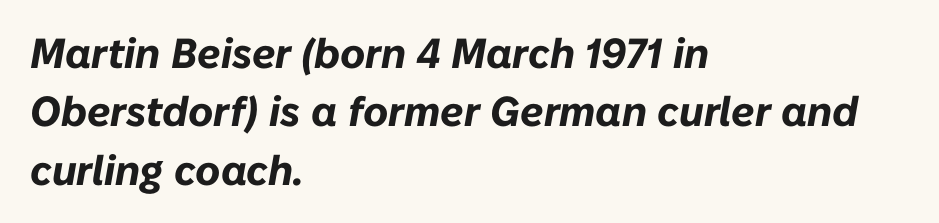
The image shows 42 px bold type, italic (leaning right); set left-aligned, normal line spacing (1.39x), normal letter spacing, not underlined; low stroke contrast and a medium x-height.
